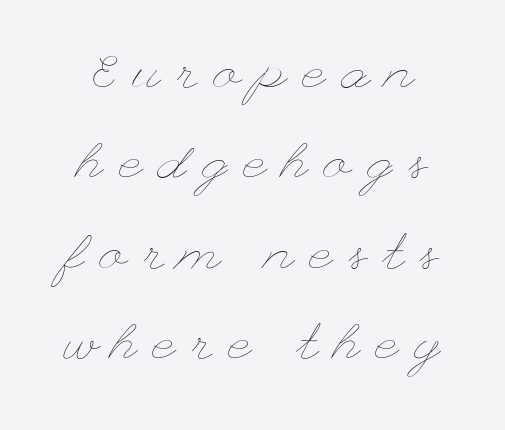
Q: Is the text bold? A: No.
Q: Is the text italic (slanted)? A: Yes.
Q: Is the text underlined? A: No.
Q: Is the spacing between letters normal or unusually wide? A: Unusually wide.
Q: Width (condensed, normal, or wide)? A: Wide.
Q: Stroke contrast? A: Low.
Q: x-height? A: Small.
